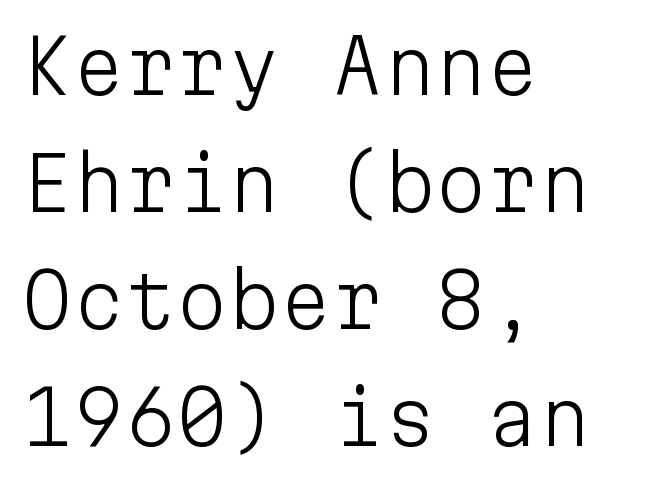
Q: Is the text bold? A: No.
Q: Is the text italic (slanted)? A: No, it is upright.
Q: Is the typeface a serif or a sans-serif typeface? A: Sans-serif.
Q: Is the text underlined? A: No.
Q: How is the paragraph aligned? A: Left-aligned.
Q: Is the spacing between letters normal or unusually wide? A: Normal.
Q: Is the spacing between lines tight, normal or loose? A: Normal.
Q: Width (condensed, normal, or wide)? A: Normal.
Q: Stroke contrast? A: Low.
Q: x-height? A: Medium.
Q: Monospaced? A: Yes.
